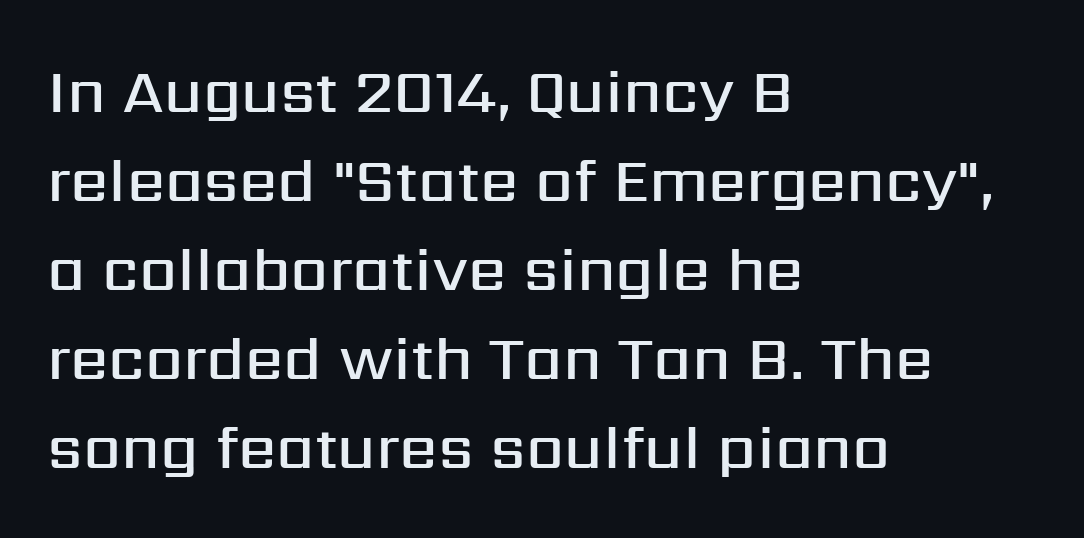
Q: Is the text bold? A: Semi-bold.
Q: Is the text italic (slanted)? A: No, it is upright.
Q: Is the typeface a serif or a sans-serif typeface? A: Sans-serif.
Q: Is the text underlined? A: No.
Q: How is the paragraph aligned? A: Left-aligned.
Q: Is the spacing between letters normal or unusually wide? A: Normal.
Q: Is the spacing between lines tight, normal or loose? A: Normal.
Q: Width (condensed, normal, or wide)? A: Normal.
Q: Stroke contrast? A: Medium.
Q: x-height? A: Medium.
Q: Monospaced? A: No.
